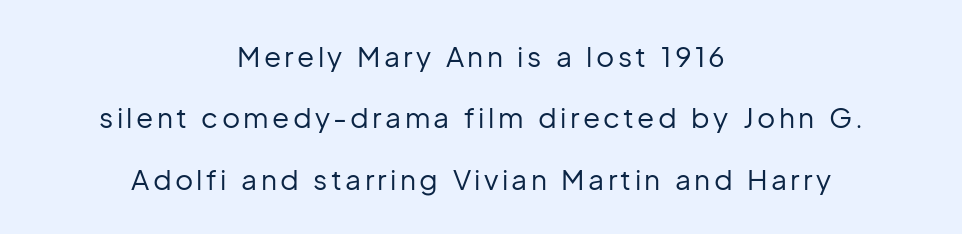
{"serif": "no", "italic": "no", "bold": "no", "weight": "regular", "width": "normal", "stroke_contrast": "low", "x_height": "medium", "monospaced": "no", "underline": "no", "align": "center", "line_spacing": "loose", "line_spacing_ratio": 2.19, "glyph_px": 28}
